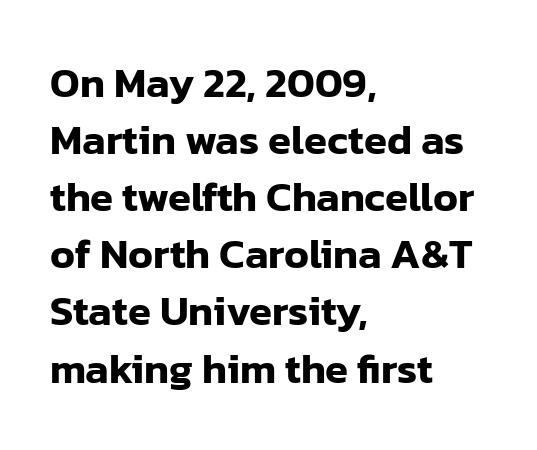
The image shows 42 px sans-serif type, upright; set left-aligned, normal line spacing (1.36x), normal letter spacing, not underlined; low stroke contrast and a medium x-height.
